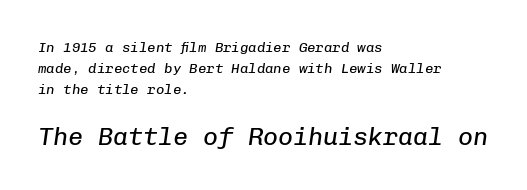
{"italic": "yes", "lean": "right", "slant_degrees": 8, "bold": "no", "underline": "no", "align": "left", "line_spacing": "normal", "line_spacing_ratio": 1.49, "letter_spacing": "normal", "letter_spacing_em": 0.0, "larger_block": "second", "size_ratio": 1.79, "glyph_px": 25}
